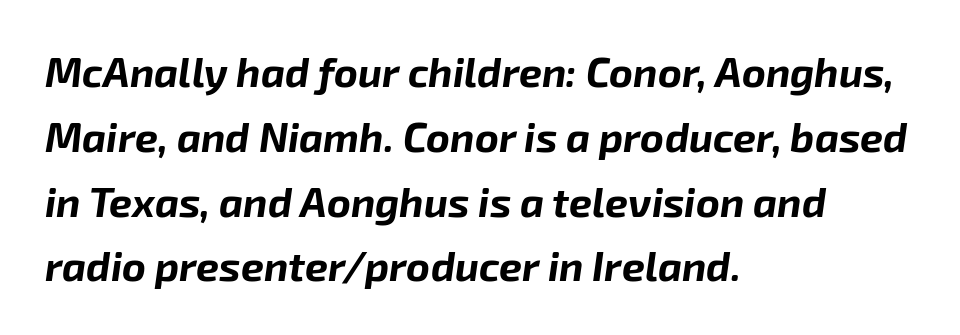
Q: Is the text bold? A: Yes.
Q: Is the text italic (slanted)? A: Yes, it leans right by about 8 degrees.
Q: Is the text underlined? A: No.
Q: How is the paragraph aligned? A: Left-aligned.
Q: Is the spacing between letters normal or unusually wide? A: Normal.
Q: Is the spacing between lines tight, normal or loose? A: Normal.
Q: Width (condensed, normal, or wide)? A: Normal.
Q: Stroke contrast? A: Low.
Q: x-height? A: Medium.
Q: Monospaced? A: No.
